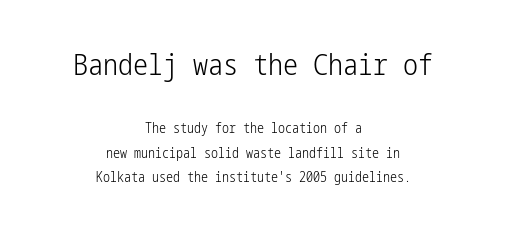
The image shows 30 px light, condensed sans-serif type, upright; set centered, line spacing 1.74x, normal letter spacing, not underlined; the first (top) block is 2.14x larger; low stroke contrast and a medium x-height.
